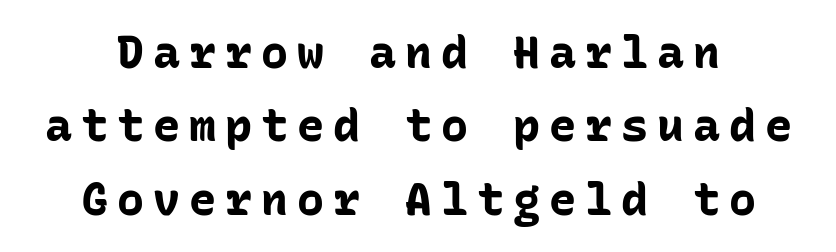
{"serif": "no", "italic": "no", "bold": "yes", "weight": "bold", "width": "normal", "stroke_contrast": "low", "x_height": "medium", "monospaced": "yes", "underline": "no", "line_spacing": "normal", "line_spacing_ratio": 1.63, "letter_spacing": "wide", "letter_spacing_em": 0.2, "glyph_px": 45}
